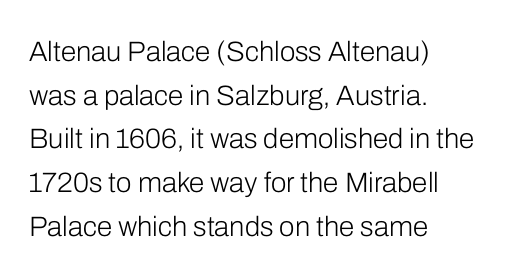
Whoever set this chose a conventional vertical rhythm. These lines are composed in type without serifs. Here the designer chose a conventional face with non-uniform glyph widths. The paragraph shown leans on its left margin. Plain, unruled lines of type. Ascenders rise straight up at ninety degrees.
